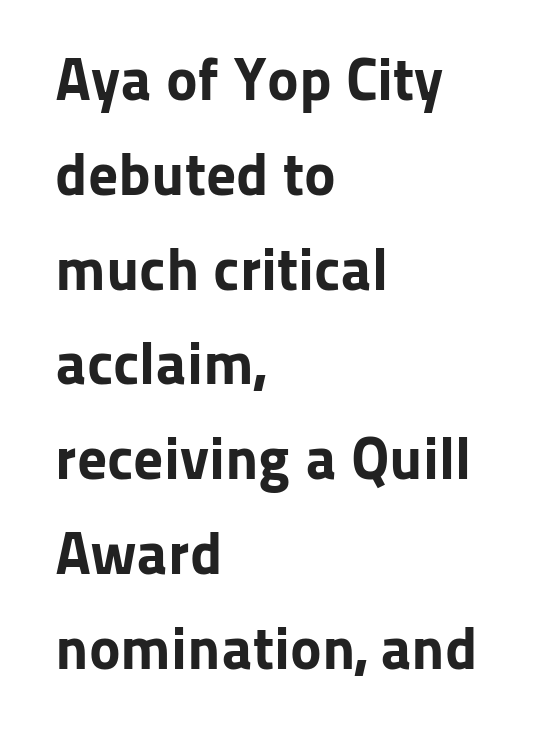
The image shows 60 px bold sans-serif type, upright; set left-aligned, normal line spacing (1.58x), normal letter spacing, not underlined; low stroke contrast and a medium x-height.
